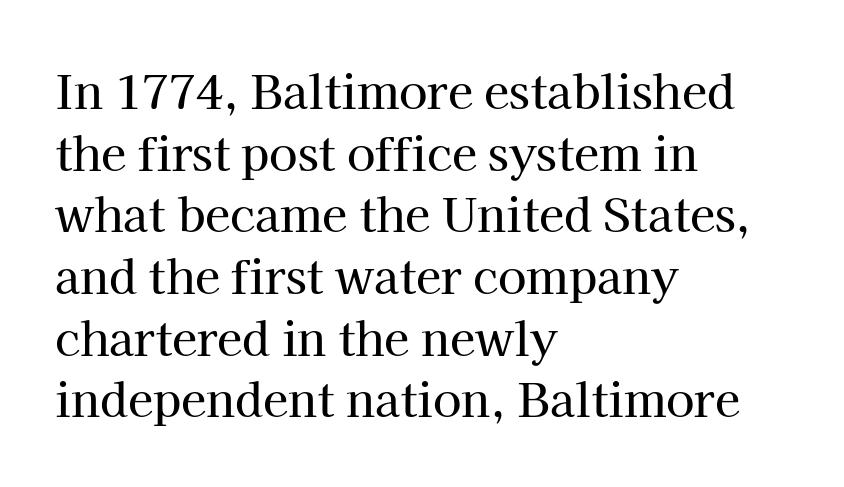
Q: Is the text italic (slanted)? A: No, it is upright.
Q: Is the typeface a serif or a sans-serif typeface? A: Serif.
Q: Is the text underlined? A: No.
Q: How is the paragraph aligned? A: Left-aligned.
Q: Is the spacing between letters normal or unusually wide? A: Normal.
Q: Is the spacing between lines tight, normal or loose? A: Normal.
Q: Width (condensed, normal, or wide)? A: Normal.
Q: Stroke contrast? A: High.
Q: x-height? A: Medium.
Q: Monospaced? A: No.
